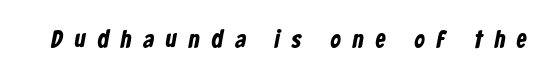
{"bold": "yes", "underline": "no", "letter_spacing": "wide", "letter_spacing_em": 0.49, "glyph_px": 25}
